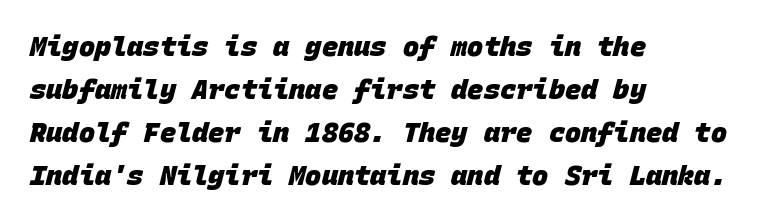
{"bold": "yes", "underline": "no", "align": "left", "line_spacing": "normal", "line_spacing_ratio": 1.59, "letter_spacing": "normal", "letter_spacing_em": 0.0, "glyph_px": 27}
